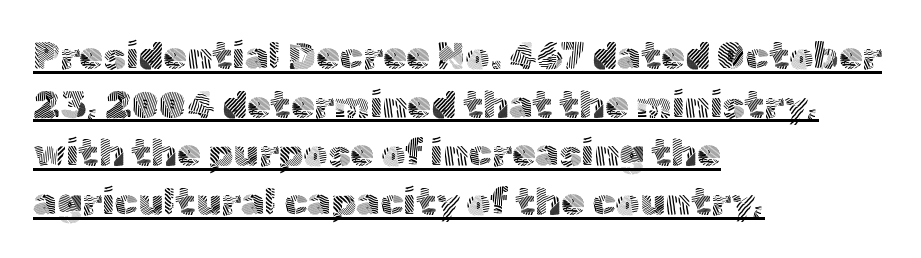
Does the leading feel generous? No, just average. These lines were composed using upright roman letters. Letters have the restrained weight of plain body copy at most. The compositor pushed each line to the left boundary.
